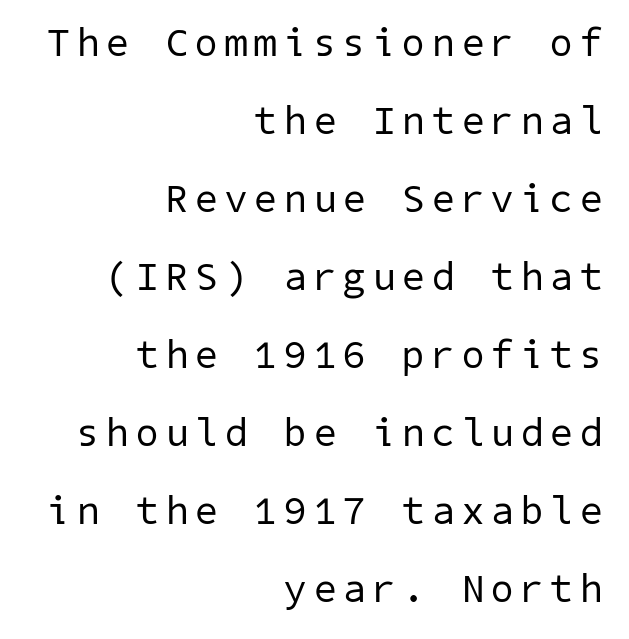
Q: Is the text bold? A: No.
Q: Is the typeface a serif or a sans-serif typeface? A: Sans-serif.
Q: Is the text underlined? A: No.
Q: How is the paragraph aligned? A: Right-aligned.
Q: Is the spacing between lines tight, normal or loose? A: Loose.
Q: Width (condensed, normal, or wide)? A: Normal.
Q: Stroke contrast? A: Low.
Q: x-height? A: Medium.
